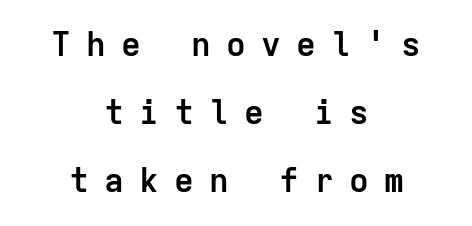
Underline: absent. Letterform terminals end flat and unadorned throughout the passage. Does extra space separate the letters? Yes, quite a lot of it. The vertical gap from one line to the next is large. Do the characters align in a grid? Yes, the font is monospaced.
